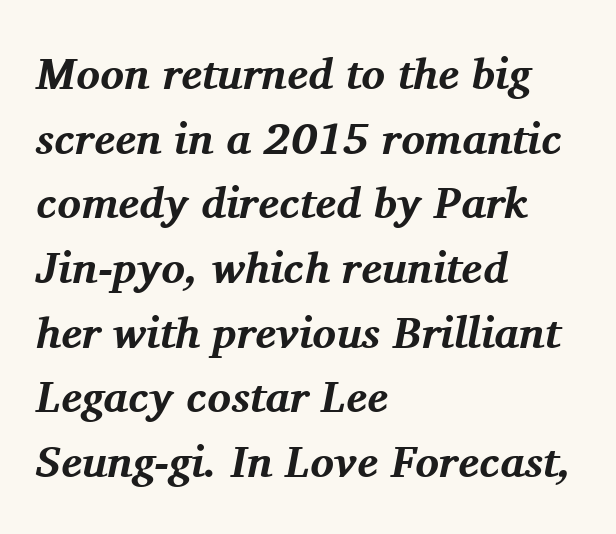
In terms of leading, this rendering sits right in the middle. Does the lettering tilt? It does — this is italic. Stroke thickness is high; the sample reads as a true bold. In CSS terms this would be text-align: left.
